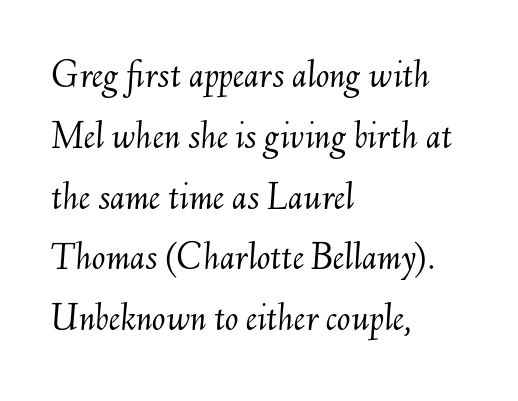
{"italic": "yes", "lean": "right", "slant_degrees": 6, "bold": "no", "weight": "light", "width": "normal", "stroke_contrast": "medium", "x_height": "small", "monospaced": "no", "underline": "no", "align": "left", "line_spacing": "normal", "line_spacing_ratio": 1.52, "letter_spacing": "normal", "letter_spacing_em": 0.0, "glyph_px": 40}
